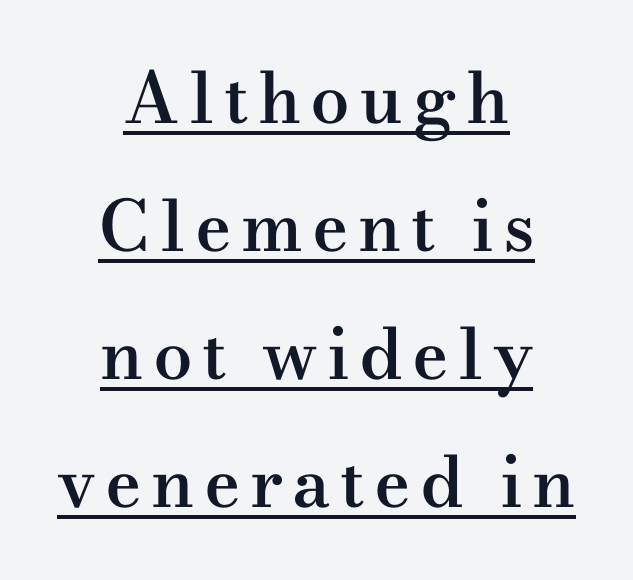
The image shows 70 px semibold, wide serif type, upright; set centered, line spacing 1.83x, underlined; medium stroke contrast and a small x-height.
